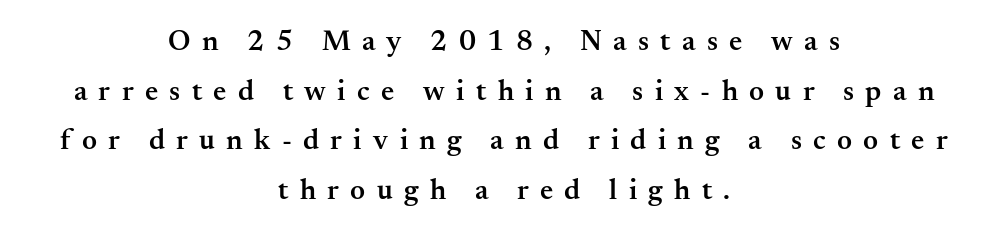
Q: Is the text bold? A: Semi-bold.
Q: Is the text italic (slanted)? A: No, it is upright.
Q: Is the typeface a serif or a sans-serif typeface? A: Serif.
Q: Is the text underlined? A: No.
Q: How is the paragraph aligned? A: Centered.
Q: Is the spacing between letters normal or unusually wide? A: Unusually wide.
Q: Width (condensed, normal, or wide)? A: Normal.
Q: Stroke contrast? A: Medium.
Q: x-height? A: Small.
Q: Monospaced? A: No.
